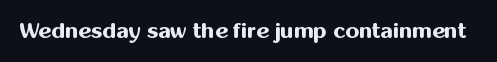
The image shows 22 px bold type, upright; set normal letter spacing, not underlined.
